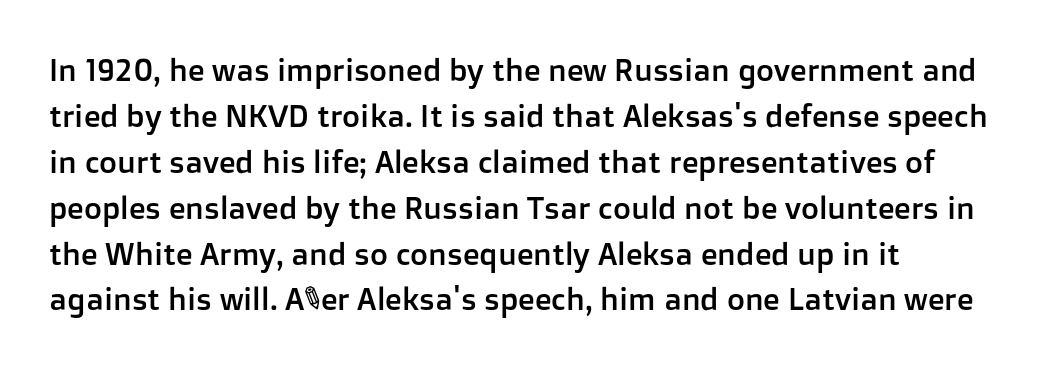
Vertical spacing — default. A roman cut, with each character standing at attention. A bare baseline throughout the passage. Compared with a centered layout, this one pins lines to the left instead.
